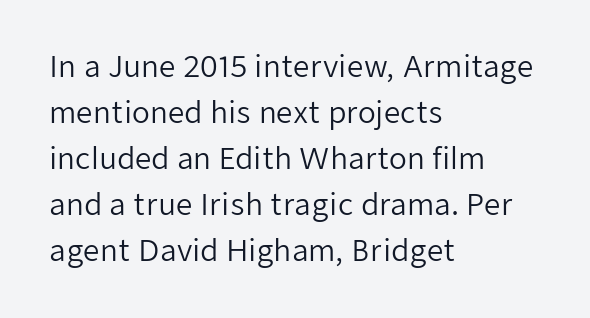
Clear beneath every line of the passage. Which margin do the lines hug? The left one — the right edge is uneven. Each letter keeps its own natural width here, so spacing adapts to shape. Is the stroke heavy? The answer is a plain regular-or-lighter.
